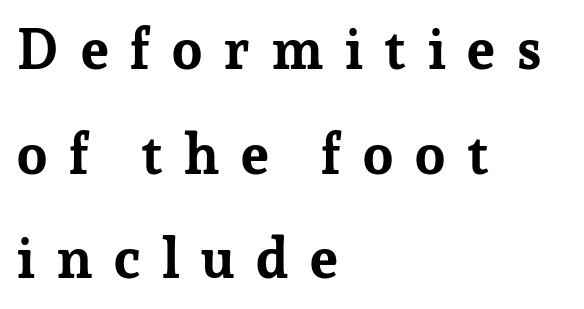
{"serif": "yes", "italic": "no", "bold": "yes", "weight": "bold", "width": "normal", "stroke_contrast": "low", "x_height": "medium", "monospaced": "no", "underline": "no", "align": "left", "line_spacing_ratio": 1.87, "letter_spacing": "wide", "letter_spacing_em": 0.36, "glyph_px": 56}
